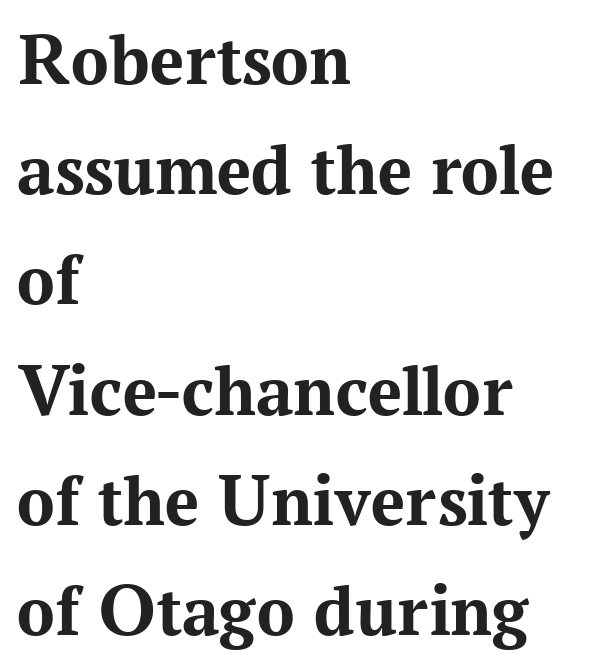
The image shows 75 px bold serif type, upright; set left-aligned, normal line spacing (1.47x), normal letter spacing, not underlined; medium stroke contrast and a medium x-height.
